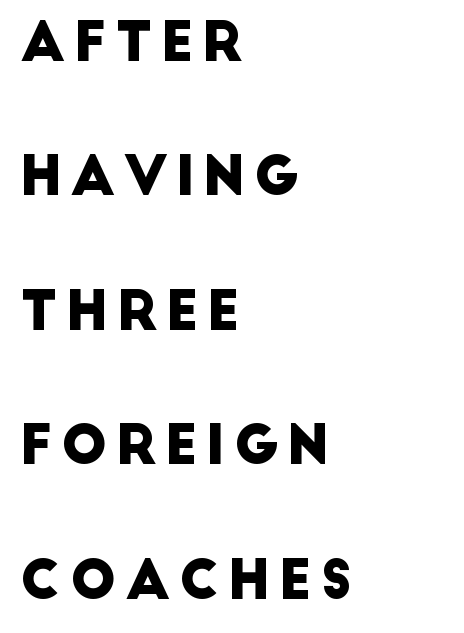
The image shows 54 px sans-serif type; set left-aligned, loose line spacing (2.49x), not underlined; low stroke contrast and a large x-height.
